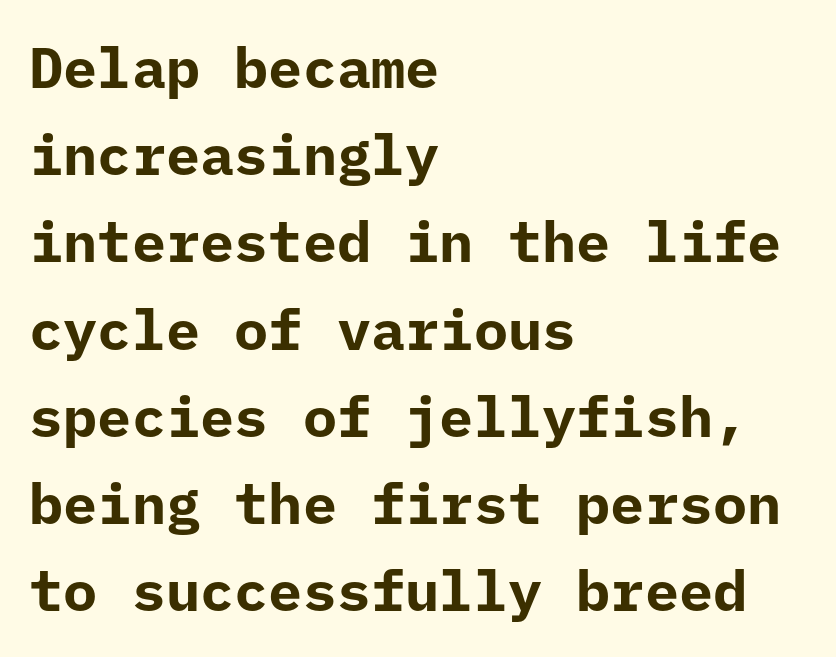
Strong, thick strokes mark this as bold type. One glance says typical: line gaps are just what's usual. Clear beneath every line of the passage. This sample uses plain, unmodified letter spacing.
